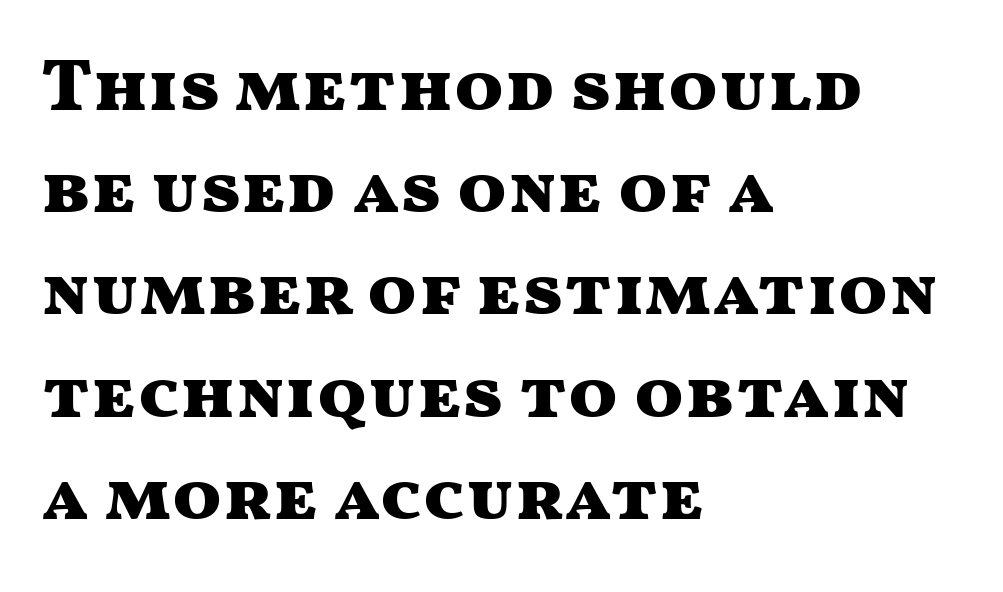
Q: Is the text bold? A: Yes.
Q: Is the text italic (slanted)? A: No, it is upright.
Q: Is the typeface a serif or a sans-serif typeface? A: Sans-serif.
Q: Is the text underlined? A: No.
Q: How is the paragraph aligned? A: Left-aligned.
Q: Is the spacing between letters normal or unusually wide? A: Normal.
Q: Is the spacing between lines tight, normal or loose? A: Normal.
Q: Width (condensed, normal, or wide)? A: Wide.
Q: Stroke contrast? A: Medium.
Q: x-height? A: Medium.
Q: Monospaced? A: No.
